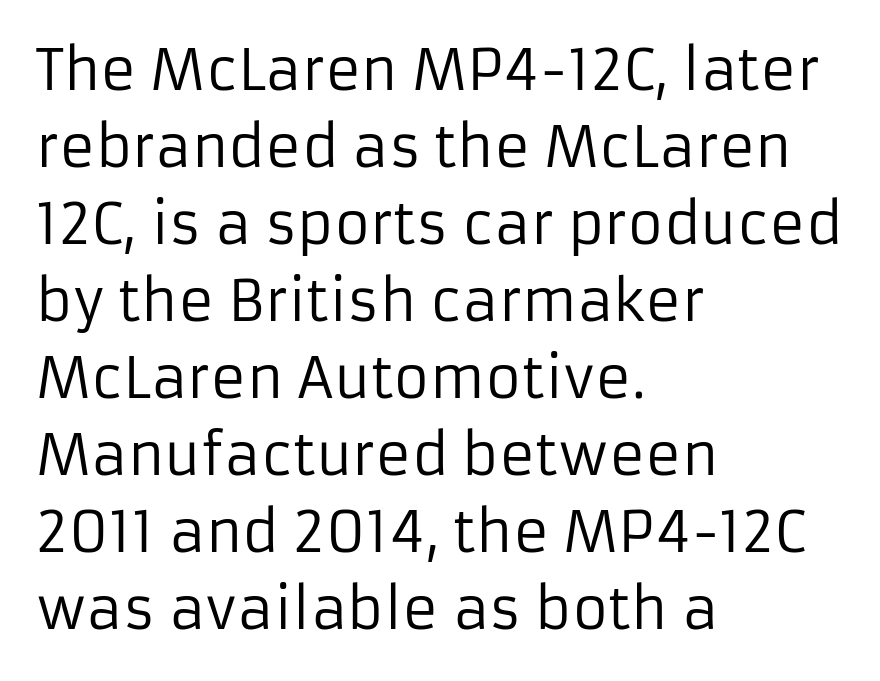
Has an underline been added? It has not. Do the characters align in a grid? No, the font is proportional. The font sits on the lighter half of the weight spectrum, regular included. Line starts are locked; line ends wander. The glyphs in this specimen are sans serif. Students, observe: this is what conventionally led text looks like.
